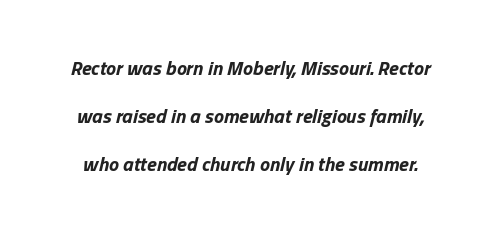
{"italic": "yes", "lean": "right", "slant_degrees": 13, "bold": "yes", "underline": "no", "line_spacing": "loose", "line_spacing_ratio": 2.39, "letter_spacing": "normal", "letter_spacing_em": 0.0, "glyph_px": 20}
